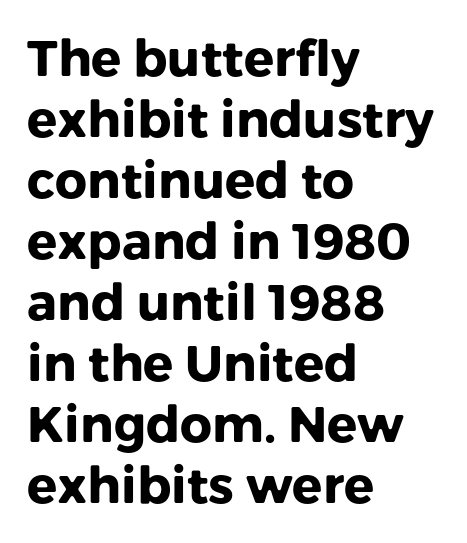
{"serif": "no", "italic": "no", "bold": "yes", "weight": "heavy", "width": "normal", "stroke_contrast": "low", "x_height": "medium", "monospaced": "no", "underline": "no", "align": "left", "line_spacing_ratio": 1.22, "letter_spacing": "normal", "letter_spacing_em": 0.0, "glyph_px": 50}
